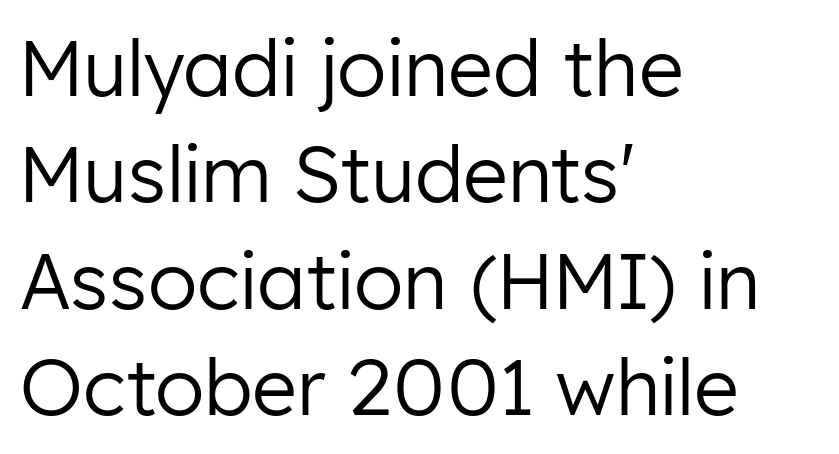
{"serif": "no", "italic": "no", "bold": "no", "weight": "regular", "width": "normal", "stroke_contrast": "low", "x_height": "medium", "monospaced": "no", "underline": "no", "align": "left", "line_spacing": "normal", "line_spacing_ratio": 1.38, "letter_spacing": "normal", "letter_spacing_em": 0.0, "glyph_px": 77}
